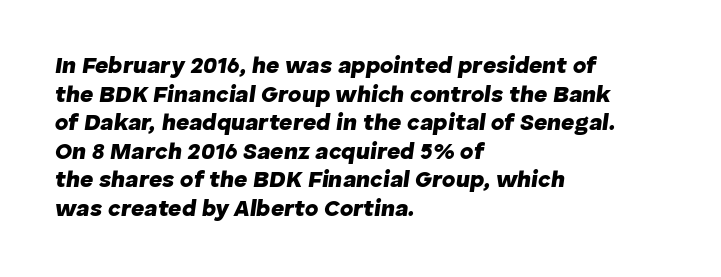
Characters are canted at an angle relative to the baseline's perpendicular. What stands out about the letter spacing? Nothing — it is the standard amount. A dark, heavy texture on the line: the type is bold. The gap between lines stays unmarked.
